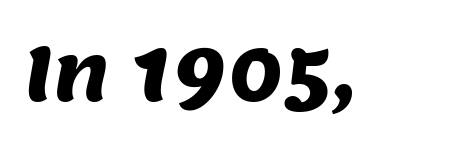
Q: Is the typeface a serif or a sans-serif typeface? A: Sans-serif.
Q: Is the text underlined? A: No.
Q: Is the spacing between letters normal or unusually wide? A: Normal.
Q: Width (condensed, normal, or wide)? A: Normal.
Q: Stroke contrast? A: Medium.
Q: x-height? A: Large.
Q: Monospaced? A: No.
